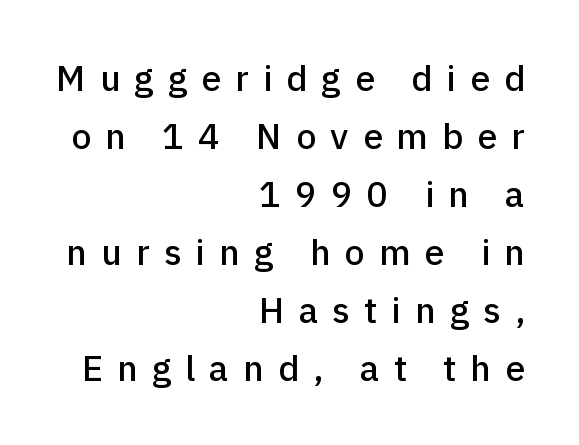
The rag falls on the left side of this text block. Observe the wide spacing: letters keep a clear distance from each other. This is roman type, the default non-slanted kind. Students, observe: this is what conventionally led text looks like. Each letter's strokes conclude bluntly, with no projecting serifs.
